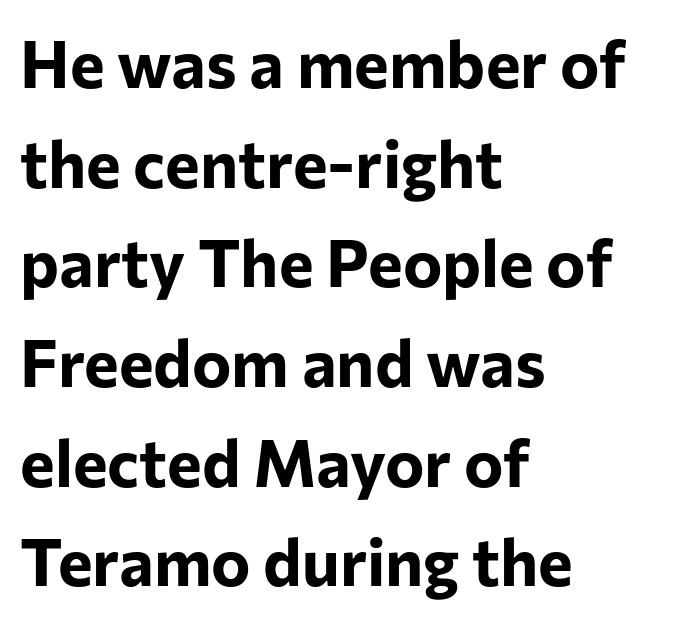
Q: Is the text bold? A: Yes.
Q: Is the text italic (slanted)? A: No, it is upright.
Q: Is the typeface a serif or a sans-serif typeface? A: Sans-serif.
Q: Is the text underlined? A: No.
Q: How is the paragraph aligned? A: Left-aligned.
Q: Is the spacing between letters normal or unusually wide? A: Normal.
Q: Is the spacing between lines tight, normal or loose? A: Normal.
Q: Width (condensed, normal, or wide)? A: Normal.
Q: Stroke contrast? A: Low.
Q: x-height? A: Medium.
Q: Monospaced? A: No.
